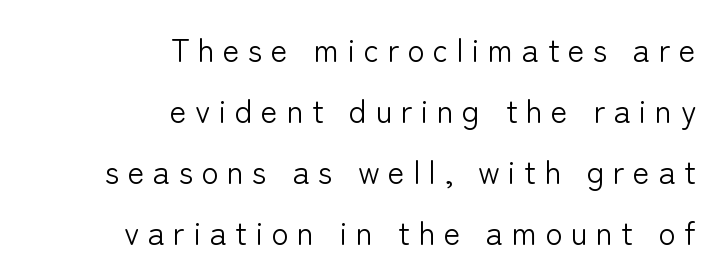
Q: Is the text bold? A: No.
Q: Is the text italic (slanted)? A: No, it is upright.
Q: Is the typeface a serif or a sans-serif typeface? A: Sans-serif.
Q: Is the text underlined? A: No.
Q: How is the paragraph aligned? A: Right-aligned.
Q: Is the spacing between letters normal or unusually wide? A: Unusually wide.
Q: Is the spacing between lines tight, normal or loose? A: Loose.
Q: Width (condensed, normal, or wide)? A: Normal.
Q: Stroke contrast? A: Low.
Q: x-height? A: Medium.
Q: Monospaced? A: No.
